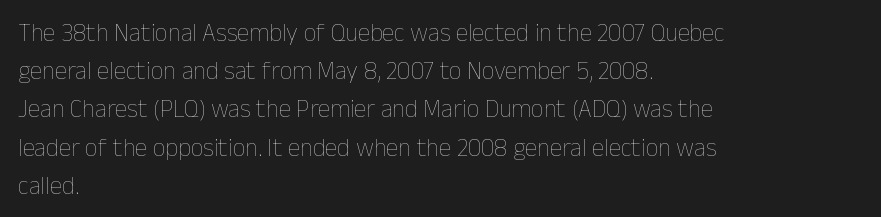
The image shows 25 px text type, upright; set left-aligned, normal line spacing (1.53x), normal letter spacing, not underlined.
